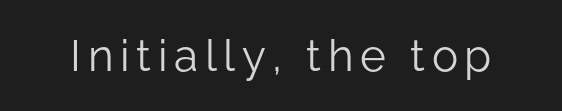
The image shows 44 px light sans-serif type, upright; set not underlined; low stroke contrast and a medium x-height.
